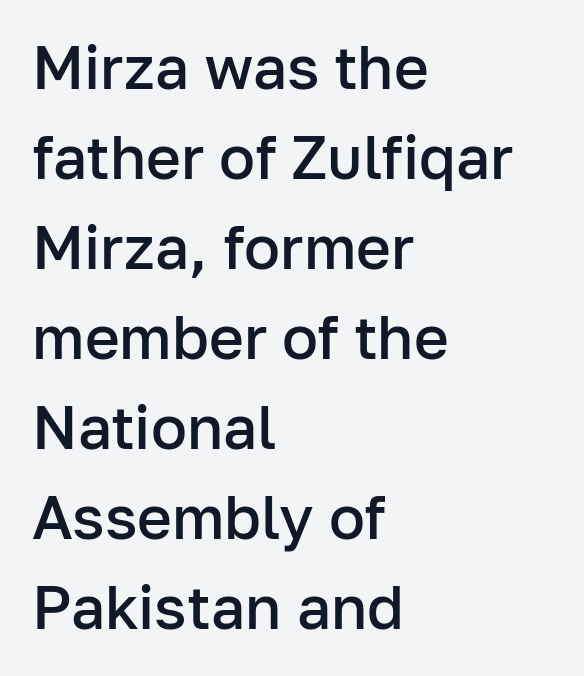
Emphasis by weight is partial: semibold. The typesetter chose a ragged-right arrangement here. Think of a printed novel: that variable character pitch is what you see here. You can tell from the bare stems that sans-serif type was used.
